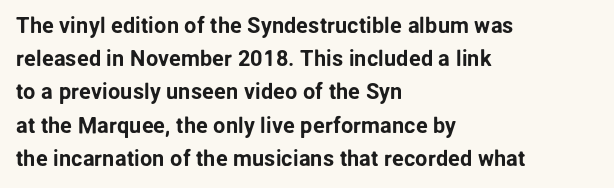
{"italic": "no", "underline": "no", "align": "left", "line_spacing": "normal", "line_spacing_ratio": 1.51, "letter_spacing": "normal", "letter_spacing_em": 0.0, "glyph_px": 22}
